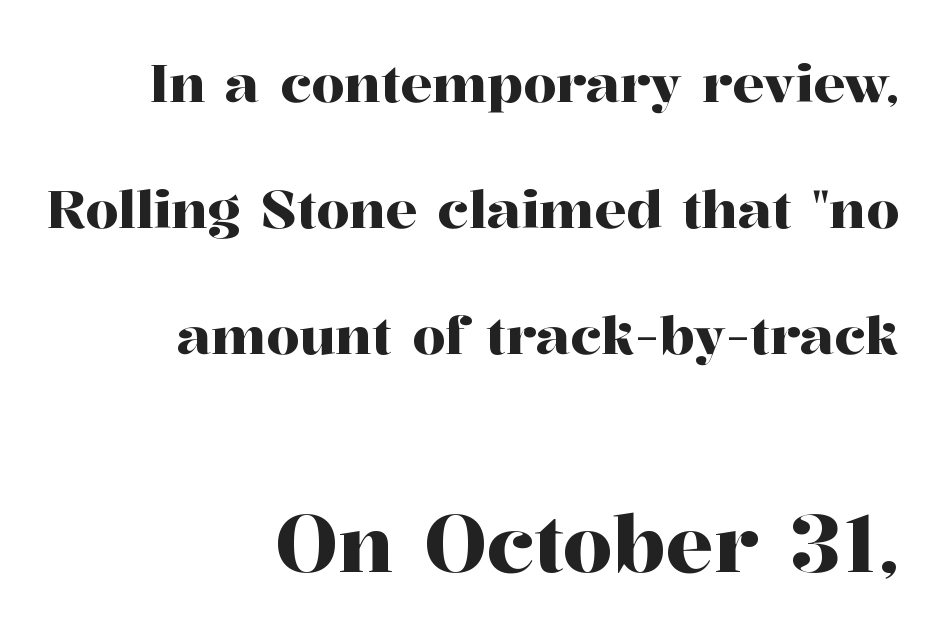
Q: Is the text italic (slanted)? A: No, it is upright.
Q: Is the typeface a serif or a sans-serif typeface? A: Serif.
Q: Is the text underlined? A: No.
Q: How is the paragraph aligned? A: Right-aligned.
Q: Is the spacing between letters normal or unusually wide? A: Normal.
Q: Is the spacing between lines tight, normal or loose? A: Loose.
Q: Which block of text is set in a larger size, the first (top) or the second (bottom)? A: The second (bottom) one.
Q: Width (condensed, normal, or wide)? A: Normal.
Q: Stroke contrast? A: High.
Q: x-height? A: Medium.
Q: Monospaced? A: No.
